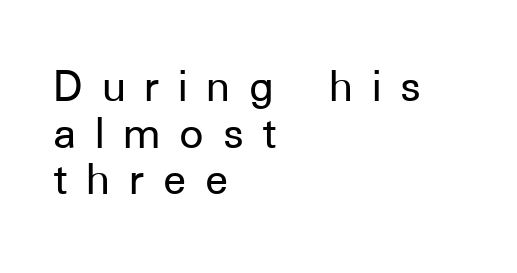
The image shows 48 px sans-serif type, upright; set left-aligned, tight line spacing (0.97x), unusually wide letter spacing (+0.39 em), not underlined; low stroke contrast and a medium x-height.
